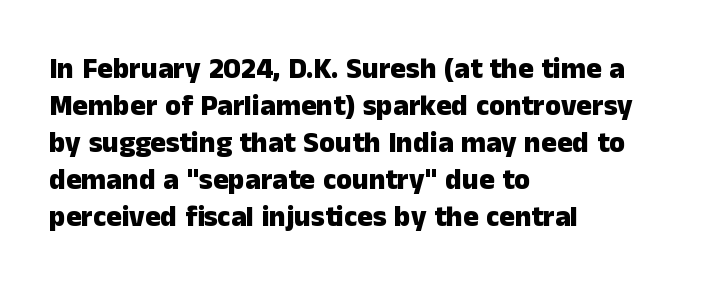
{"serif": "no", "italic": "no", "bold": "yes", "weight": "heavy", "width": "normal", "stroke_contrast": "low", "x_height": "medium", "monospaced": "no", "underline": "no", "align": "left", "line_spacing": "normal", "line_spacing_ratio": 1.28, "letter_spacing": "normal", "letter_spacing_em": 0.0, "glyph_px": 29}
